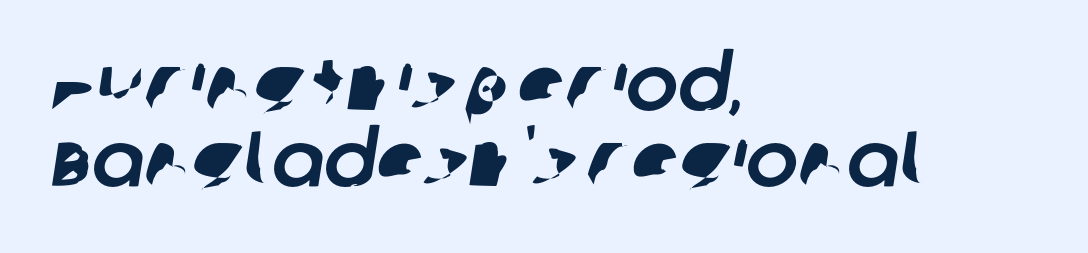
Q: Is the typeface a serif or a sans-serif typeface? A: Sans-serif.
Q: Is the text underlined? A: No.
Q: How is the paragraph aligned? A: Left-aligned.
Q: Is the spacing between letters normal or unusually wide? A: Normal.
Q: Is the spacing between lines tight, normal or loose? A: Tight.
Q: Width (condensed, normal, or wide)? A: Normal.
Q: Stroke contrast? A: Low.
Q: x-height? A: Large.
Q: Monospaced? A: No.
